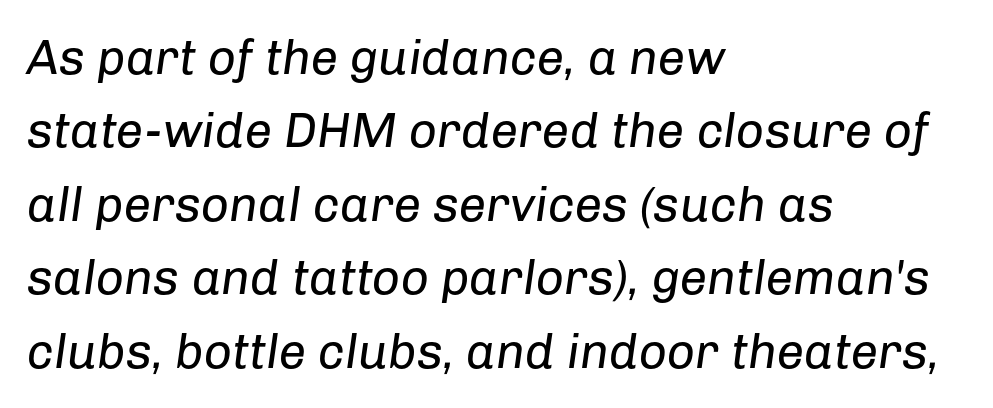
The gap between lines stays unmarked. The passage shown stacks its lines at a standard gap. Spacing between characters is what you'd get straight out of the box. Line beginnings align vertically; line endings do not.
